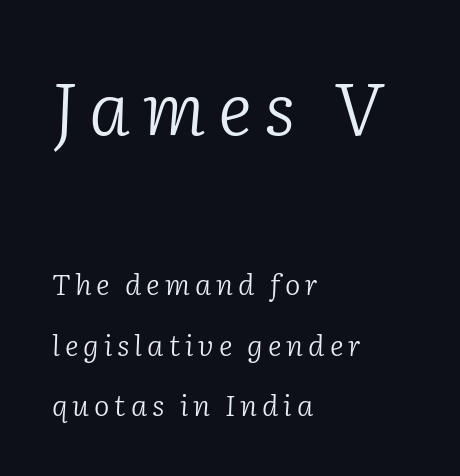
The image shows 73 px light serif type, italic (leaning right); set left-aligned, loose line spacing (2.08x), not underlined; the first (top) block is 2.52x larger; low stroke contrast and a medium x-height.
